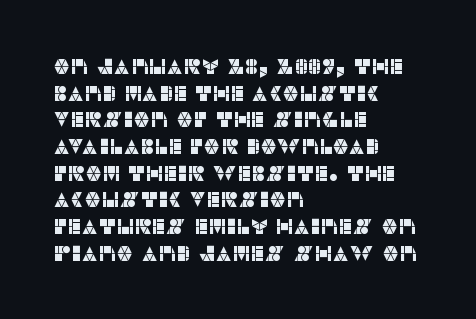
The image shows 21 px text type, upright; set left-aligned, normal line spacing (1.27x), normal letter spacing, not underlined.
